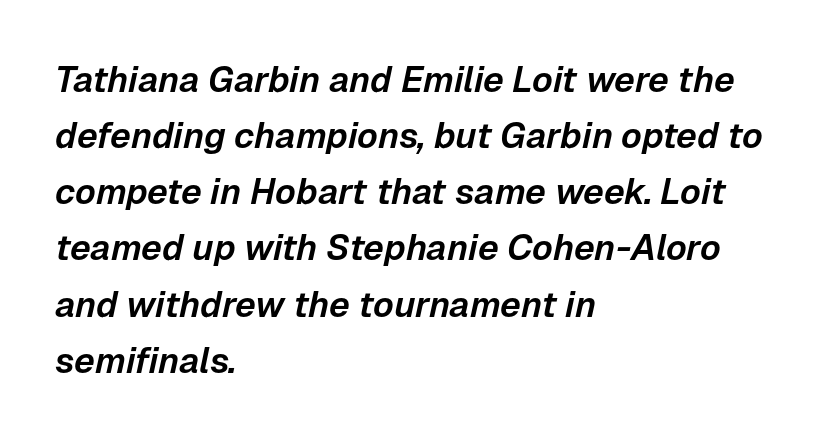
The typography opts for an oblique posture over an upright one. Spacing verdict: proportional, widths tailored to each character. Compared with a centered layout, this one pins lines to the left instead. This sample uses plain, unmodified letter spacing. The baseline area is clear. The rows are spaced the way most documents space them.
